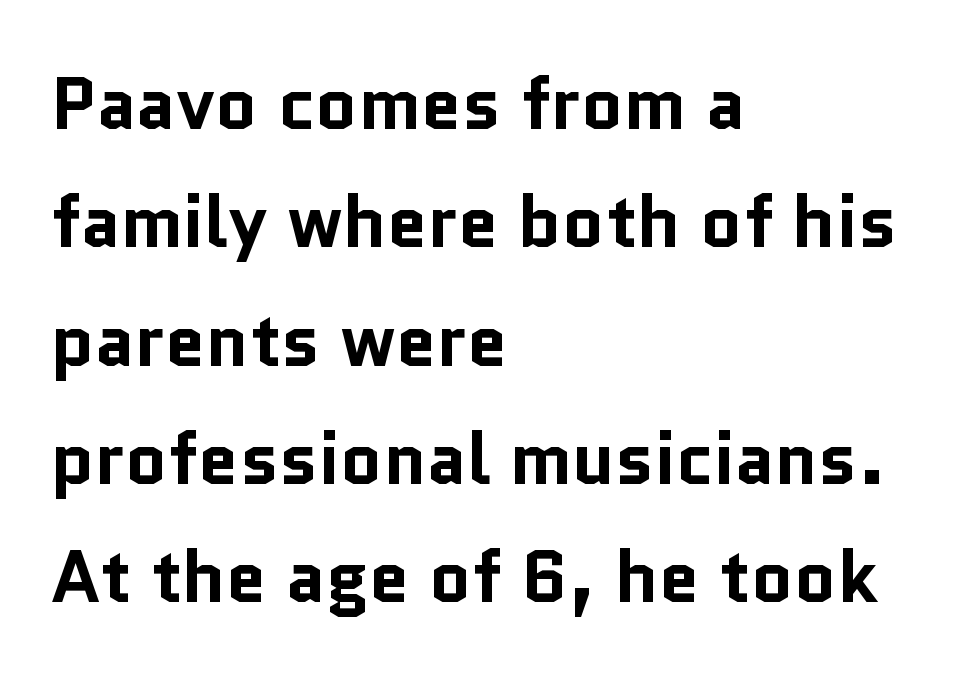
{"serif": "no", "italic": "no", "bold": "yes", "weight": "bold", "width": "normal", "stroke_contrast": "low", "x_height": "medium", "monospaced": "no", "underline": "no", "align": "left", "line_spacing": "normal", "line_spacing_ratio": 1.62, "letter_spacing": "normal", "letter_spacing_em": 0.0, "glyph_px": 73}
